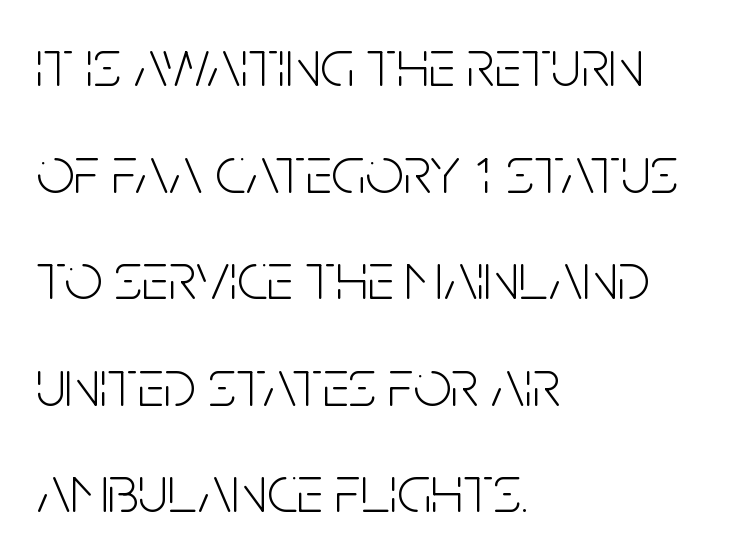
Whoever set this chose a conventional vertical rhythm. Look at the tracking — it's just the regular setting, nothing added. Check the space under the baseline: it is left empty. Do the characters align in a grid? No, the font is proportional. Reading down the block, your eye returns to a fixed left position each line. Is the stroke heavy? The answer is a plain regular-or-lighter.
